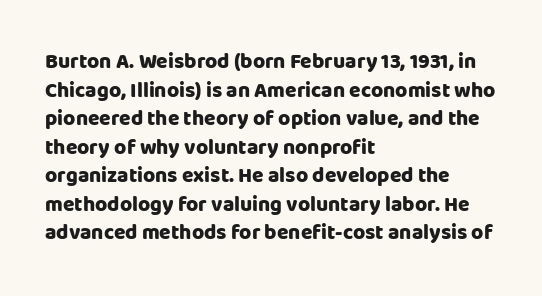
Q: Is the text bold? A: Yes.
Q: Is the text italic (slanted)? A: No, it is upright.
Q: Is the text underlined? A: No.
Q: How is the paragraph aligned? A: Left-aligned.
Q: Is the spacing between letters normal or unusually wide? A: Normal.
Q: Is the spacing between lines tight, normal or loose? A: Normal.
